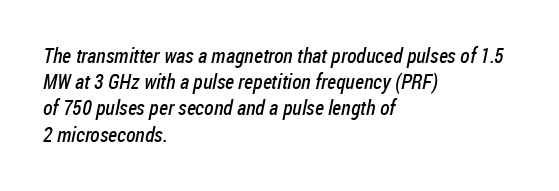
Weight: regular or lighter. One-word summary of the alignment: left. In terms of leading, this rendering sits right in the middle. The horizontal fit of the characters is conventional and even.
